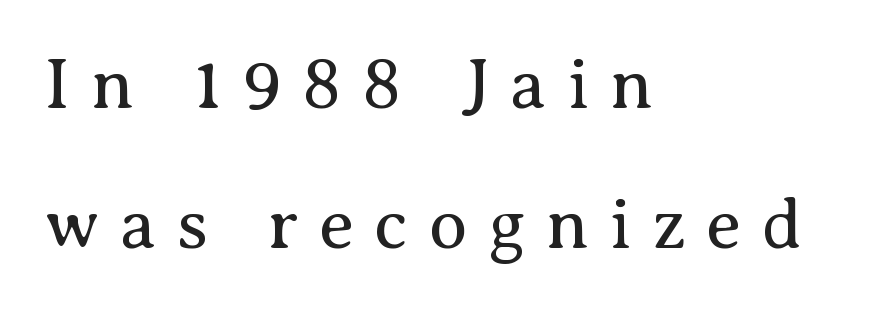
Q: Is the text bold? A: No.
Q: Is the text italic (slanted)? A: No, it is upright.
Q: Is the typeface a serif or a sans-serif typeface? A: Serif.
Q: Is the text underlined? A: No.
Q: How is the paragraph aligned? A: Left-aligned.
Q: Is the spacing between letters normal or unusually wide? A: Unusually wide.
Q: Is the spacing between lines tight, normal or loose? A: Loose.
Q: Width (condensed, normal, or wide)? A: Normal.
Q: Stroke contrast? A: Medium.
Q: x-height? A: Medium.
Q: Monospaced? A: No.
